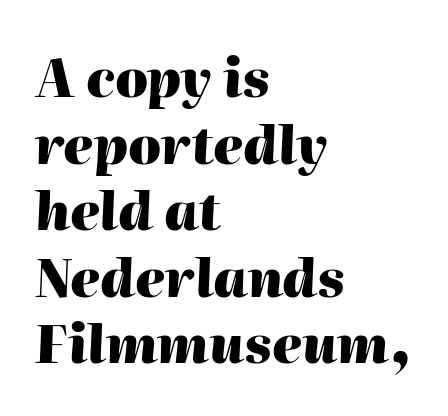
Q: Is the text bold? A: Yes.
Q: Is the text italic (slanted)? A: Yes, it leans right by about 2 degrees.
Q: Is the text underlined? A: No.
Q: How is the paragraph aligned? A: Left-aligned.
Q: Is the spacing between letters normal or unusually wide? A: Normal.
Q: Is the spacing between lines tight, normal or loose? A: Normal.
Q: Width (condensed, normal, or wide)? A: Normal.
Q: Stroke contrast? A: High.
Q: x-height? A: Medium.
Q: Monospaced? A: No.
